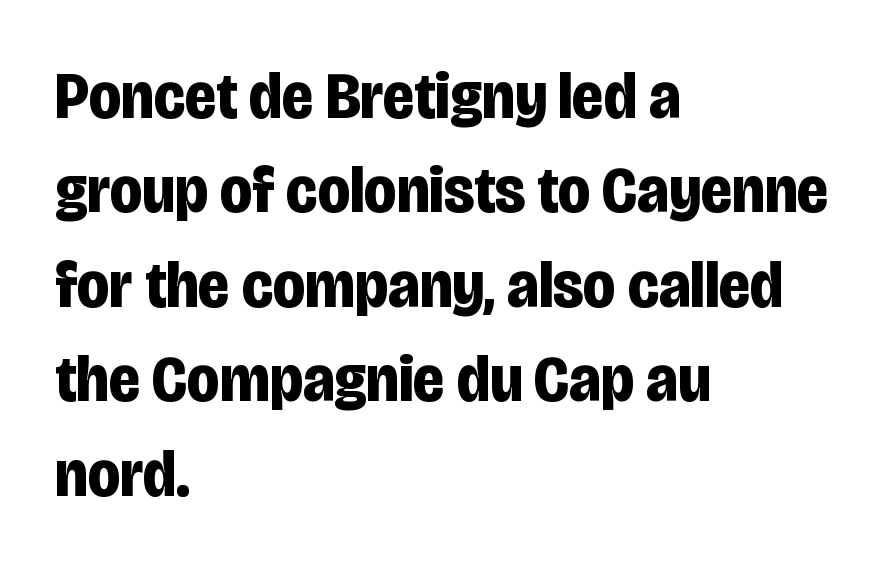
Alignment: flush left. The lettering holds an erect, upright posture throughout. Clear beneath every line of the passage. The rendering uses a bold face; every stroke is thick and dark. Compared with typical body copy, the letter spacing here is the same. Line spacing here is normal.
